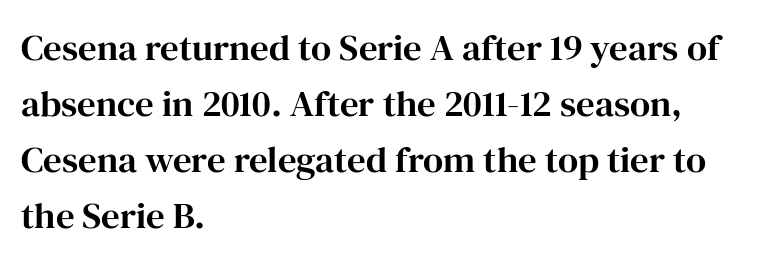
These lines are rendered in a variable-pitch font. Notice how the stems are strictly vertical — no italics here. Whoever set this chose a conventional vertical rhythm. You can tell from the footed stems that serif type was used.
